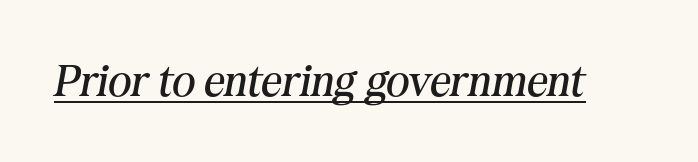
No extra ink here — the face is not bold. Does the type have serifs? Yes, each stem ends in a small foot. Each letter keeps its own natural width here, so spacing adapts to shape. Beneath each row of characters lies a ruled line.
